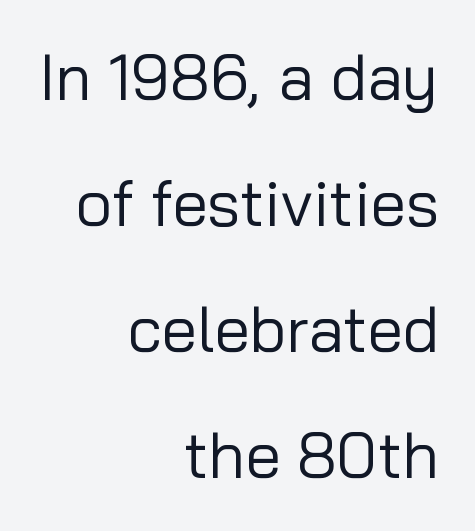
Q: Is the text bold? A: No.
Q: Is the text italic (slanted)? A: No, it is upright.
Q: Is the typeface a serif or a sans-serif typeface? A: Sans-serif.
Q: Is the text underlined? A: No.
Q: How is the paragraph aligned? A: Right-aligned.
Q: Is the spacing between letters normal or unusually wide? A: Normal.
Q: Is the spacing between lines tight, normal or loose? A: Loose.
Q: Width (condensed, normal, or wide)? A: Normal.
Q: Stroke contrast? A: Low.
Q: x-height? A: Medium.
Q: Monospaced? A: No.
